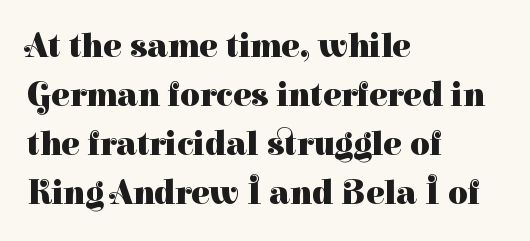
The image shows 34 px heavy serif type, upright; set left-aligned, normal line spacing (1.44x), normal letter spacing, not underlined; high stroke contrast and a medium x-height.
